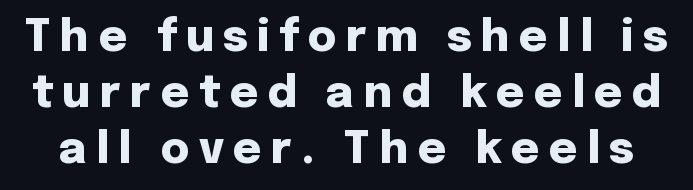
This is sans-serif lettering, the kind often seen on screens and signage. Between one letter and the next there's a generous, obvious gap. Bare-footed words on every line. Upright lettering throughout. A typesetter would call this proportional, since set widths differ per character.
